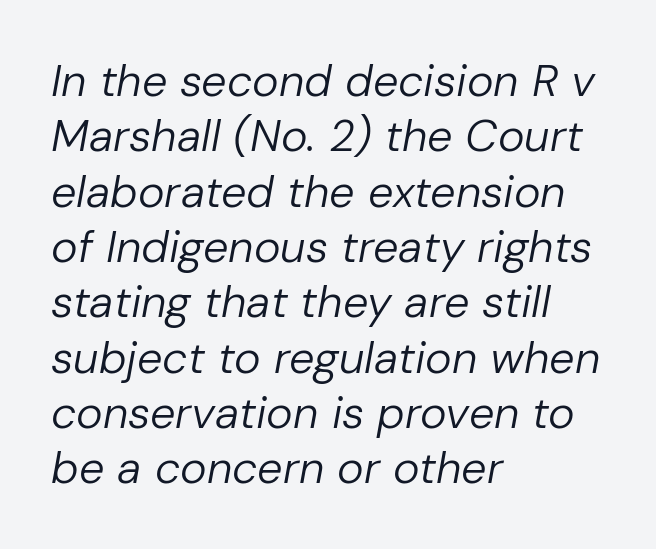
The image shows 45 px regular-weight type, italic (leaning right); set left-aligned, line spacing 1.23x, normal letter spacing, not underlined; low stroke contrast and a medium x-height.
